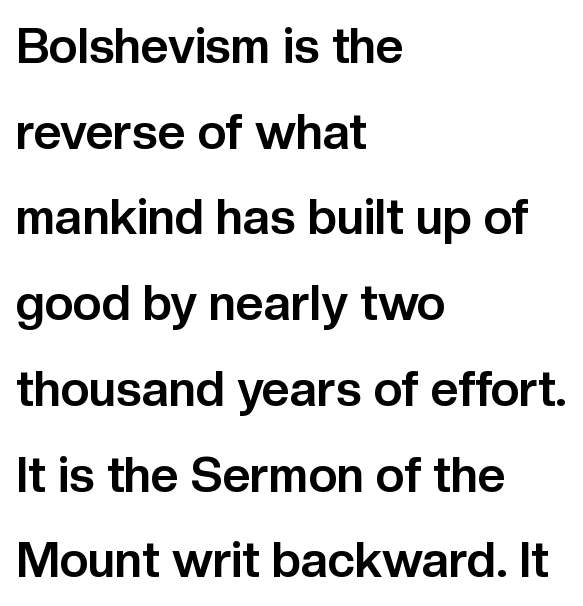
The image shows 49 px bold sans-serif type, upright; set left-aligned, line spacing 1.75x, normal letter spacing, not underlined; low stroke contrast and a medium x-height.
